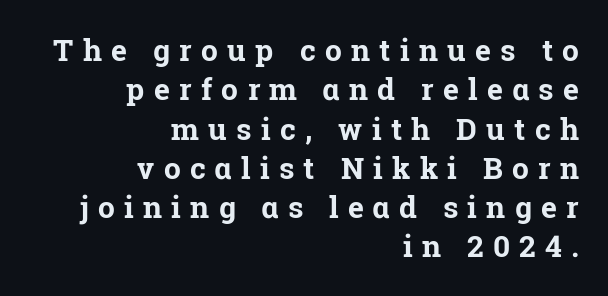
Q: Is the text bold? A: Yes.
Q: Is the text italic (slanted)? A: No, it is upright.
Q: Is the typeface a serif or a sans-serif typeface? A: Serif.
Q: Is the text underlined? A: No.
Q: How is the paragraph aligned? A: Right-aligned.
Q: Is the spacing between letters normal or unusually wide? A: Unusually wide.
Q: Is the spacing between lines tight, normal or loose? A: Normal.
Q: Width (condensed, normal, or wide)? A: Normal.
Q: Stroke contrast? A: Low.
Q: x-height? A: Medium.
Q: Monospaced? A: No.
